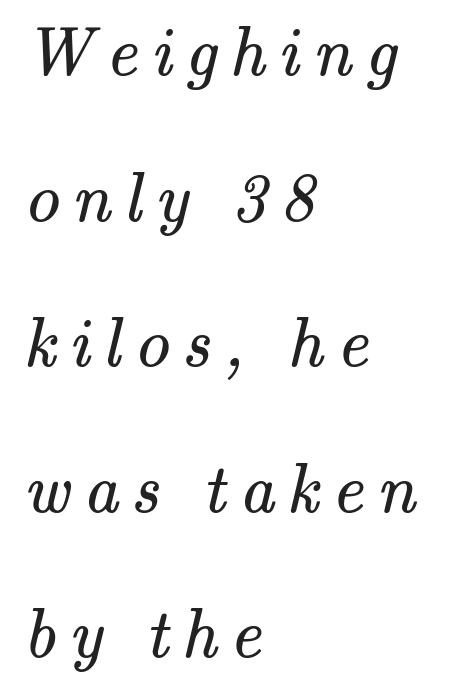
{"serif": "yes", "bold": "no", "weight": "regular", "width": "normal", "stroke_contrast": "medium", "x_height": "small", "monospaced": "no", "underline": "no", "align": "left", "line_spacing": "loose", "line_spacing_ratio": 2.11, "glyph_px": 69}
